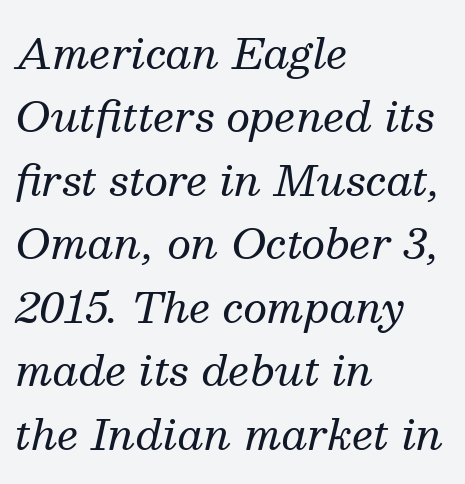
The image shows 42 px regular-weight serif type, italic (leaning right); set left-aligned, normal line spacing (1.51x), normal letter spacing, not underlined; medium stroke contrast and a medium x-height.
